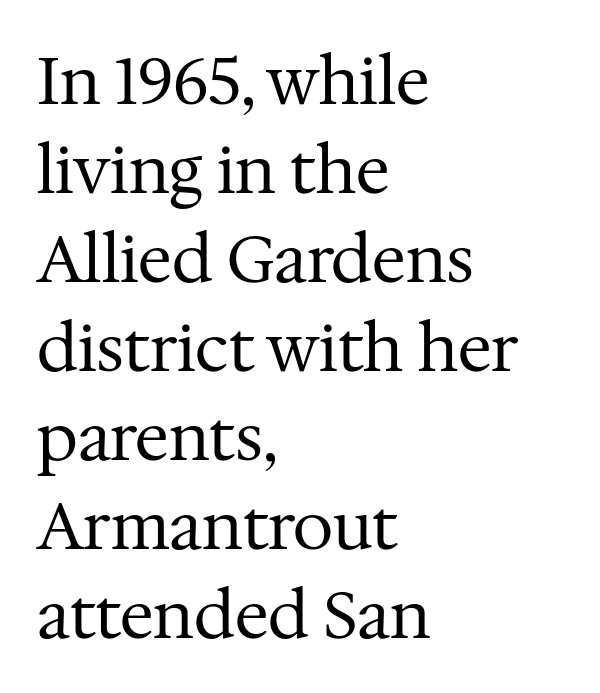
The rendering uses natural spacing where letterforms have individual widths. Old-style or modern, the face here clearly has serifs. This sample uses an upright cut, with every glyph sitting square on the baseline. Stems here are at most as thick as an everyday book face. Which margin do the lines hug? The left one — the right edge is uneven.
